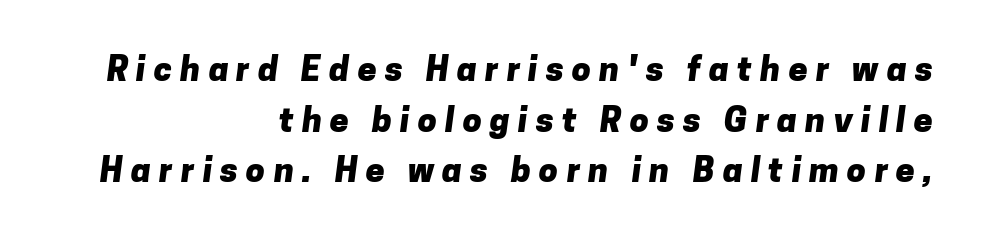
Q: Is the text bold? A: Yes.
Q: Is the typeface a serif or a sans-serif typeface? A: Sans-serif.
Q: Is the text underlined? A: No.
Q: How is the paragraph aligned? A: Right-aligned.
Q: Is the spacing between letters normal or unusually wide? A: Unusually wide.
Q: Is the spacing between lines tight, normal or loose? A: Normal.
Q: Width (condensed, normal, or wide)? A: Normal.
Q: Stroke contrast? A: Low.
Q: x-height? A: Medium.
Q: Monospaced? A: No.
